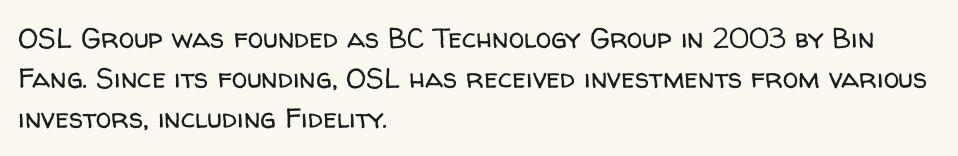
Typographically, this falls in the sans-serif category. Default kerning and tracking; the words read as compact shapes. Do the characters align in a grid? No, the font is proportional. Italic? Not at all — the glyphs are vertical. The cut favours lightness, reaching ordinary text weight at its darkest. Vertical spacing — default.
